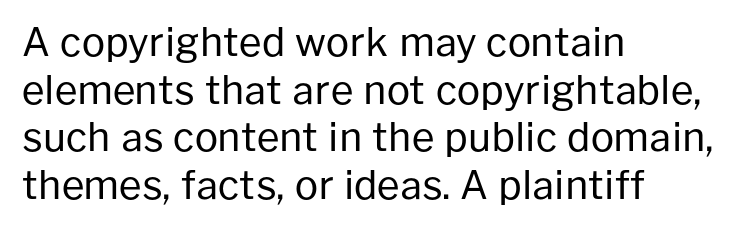
Q: Is the text bold? A: No.
Q: Is the text italic (slanted)? A: No, it is upright.
Q: Is the typeface a serif or a sans-serif typeface? A: Sans-serif.
Q: Is the text underlined? A: No.
Q: How is the paragraph aligned? A: Left-aligned.
Q: Is the spacing between letters normal or unusually wide? A: Normal.
Q: Width (condensed, normal, or wide)? A: Normal.
Q: Stroke contrast? A: Low.
Q: x-height? A: Medium.
Q: Monospaced? A: No.
